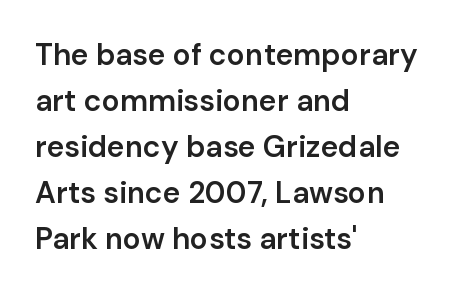
Type without underlining. One-word summary of the alignment: left. Style check: upright. Typographic density is moderately raised because the face is semibold. Regarding leading, the lines here are spaced in the standard way. Spacing verdict: proportional, widths tailored to each character.
